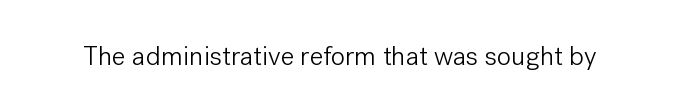
The image shows 27 px text type, upright; set normal letter spacing, not underlined.
